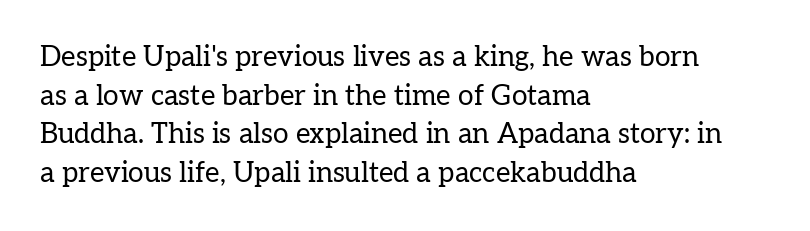
{"serif": "yes", "italic": "no", "bold": "no", "weight": "regular", "width": "normal", "stroke_contrast": "low", "x_height": "medium", "monospaced": "no", "underline": "no", "align": "left", "line_spacing": "normal", "line_spacing_ratio": 1.38, "letter_spacing": "normal", "letter_spacing_em": 0.0, "glyph_px": 28}
